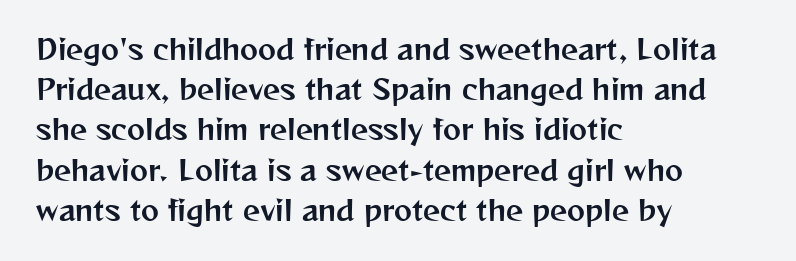
Summary of vertical rhythm: regular, with standard interline spacing. No italicization has been applied; the sample stays upright. One-word summary of the alignment: left. The line texture is even and compact thanks to regular tracking. The space directly below the letters is spotless.
